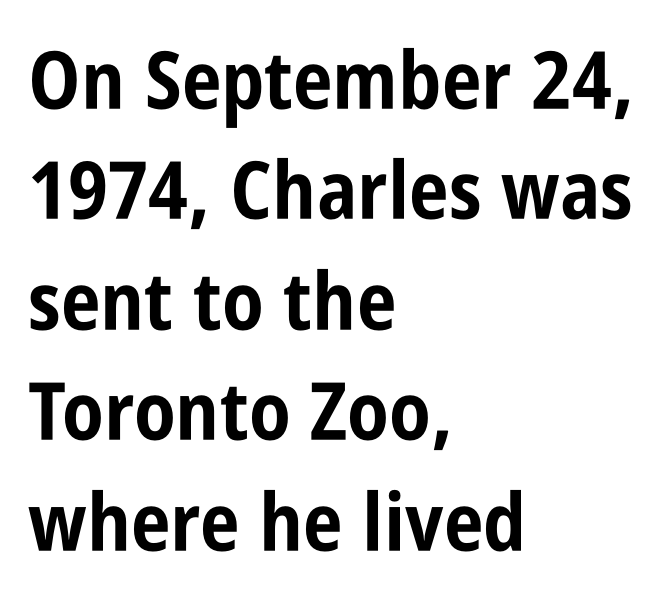
Q: Is the text bold? A: Yes.
Q: Is the text italic (slanted)? A: No, it is upright.
Q: Is the typeface a serif or a sans-serif typeface? A: Sans-serif.
Q: Is the text underlined? A: No.
Q: How is the paragraph aligned? A: Left-aligned.
Q: Is the spacing between letters normal or unusually wide? A: Normal.
Q: Is the spacing between lines tight, normal or loose? A: Normal.
Q: Width (condensed, normal, or wide)? A: Condensed.
Q: Stroke contrast? A: Low.
Q: x-height? A: Large.
Q: Monospaced? A: No.
